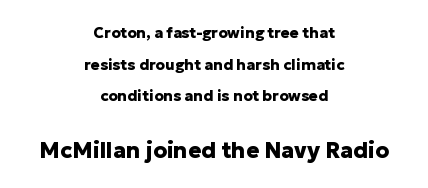
The block of text is sparse from top to bottom, with ample space between rows. Default kerning and tracking; the words read as compact shapes. Upright lettering throughout. The setting favours the middle, as headings and verse often do. Plain, unruled lines of type.
